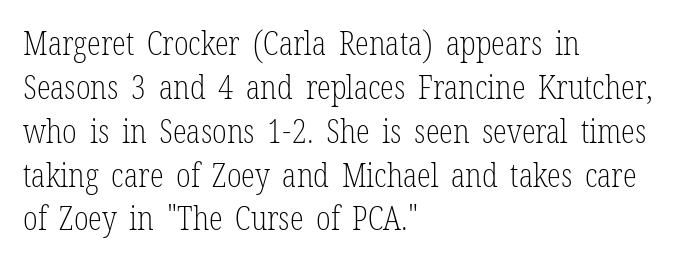
Q: Is the text bold? A: No.
Q: Is the text italic (slanted)? A: No, it is upright.
Q: Is the typeface a serif or a sans-serif typeface? A: Serif.
Q: Is the text underlined? A: No.
Q: How is the paragraph aligned? A: Left-aligned.
Q: Is the spacing between letters normal or unusually wide? A: Normal.
Q: Is the spacing between lines tight, normal or loose? A: Normal.
Q: Width (condensed, normal, or wide)? A: Condensed.
Q: Stroke contrast? A: Low.
Q: x-height? A: Medium.
Q: Monospaced? A: No.
